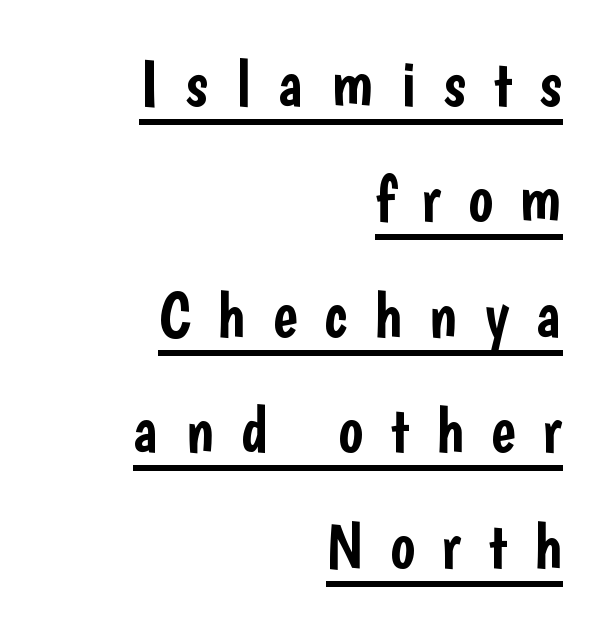
Q: Is the text italic (slanted)? A: No, it is upright.
Q: Is the typeface a serif or a sans-serif typeface? A: Sans-serif.
Q: Is the text underlined? A: Yes.
Q: How is the paragraph aligned? A: Right-aligned.
Q: Is the spacing between letters normal or unusually wide? A: Unusually wide.
Q: Width (condensed, normal, or wide)? A: Condensed.
Q: Stroke contrast? A: Low.
Q: x-height? A: Medium.
Q: Monospaced? A: No.
